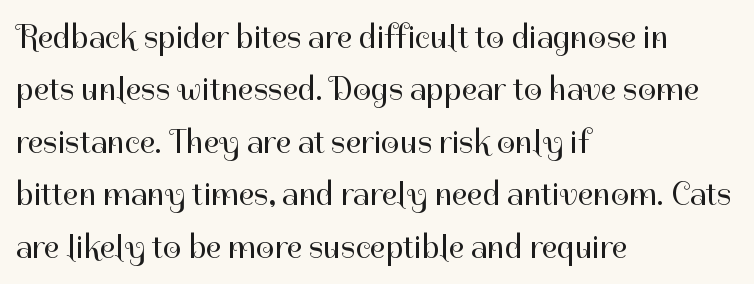
The space between consecutive lines is moderate. The tracking reads as untouched default to a designer's eye. No italicization has been applied; the sample stays upright. Font category for this specimen: sans-serif. The paragraph shown leans on its left margin.
